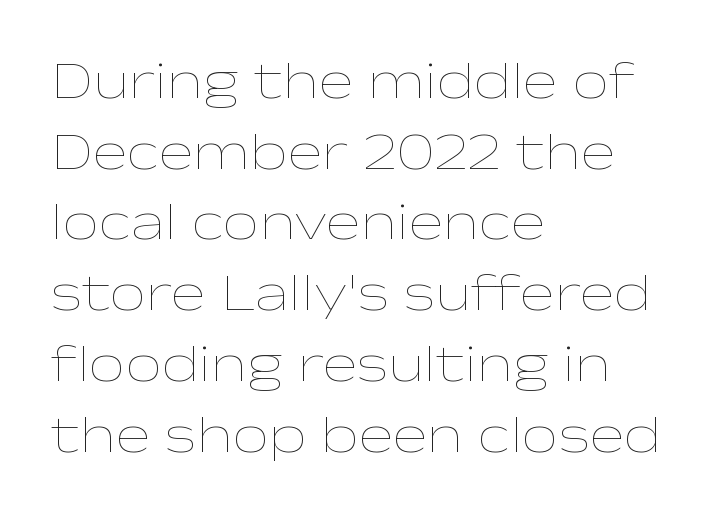
{"italic": "no", "bold": "no", "weight": "thin", "width": "wide", "stroke_contrast": "low", "x_height": "medium", "monospaced": "no", "underline": "no", "align": "left", "line_spacing": "normal", "line_spacing_ratio": 1.36, "letter_spacing": "normal", "letter_spacing_em": 0.0, "glyph_px": 52}
